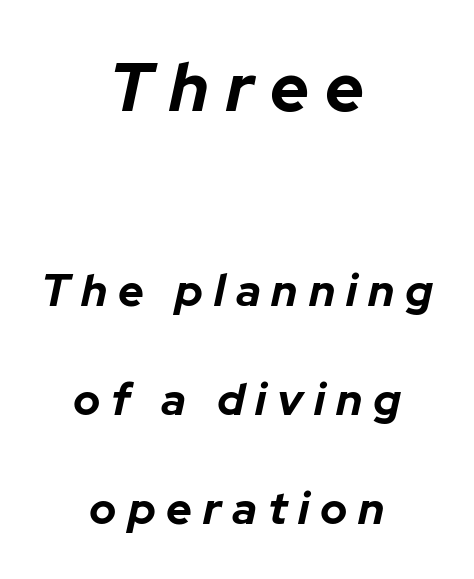
{"italic": "yes", "lean": "right", "slant_degrees": 12, "bold": "yes", "weight": "bold", "width": "normal", "stroke_contrast": "low", "x_height": "medium", "monospaced": "no", "underline": "no", "align": "center", "line_spacing": "loose", "line_spacing_ratio": 2.42, "letter_spacing": "wide", "letter_spacing_em": 0.24, "larger_block": "first", "size_ratio": 1.51, "glyph_px": 68}
